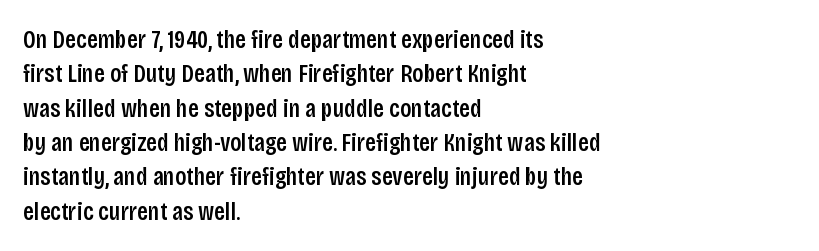
The image shows 26 px text type, upright; set left-aligned, normal line spacing (1.32x), normal letter spacing, not underlined.
